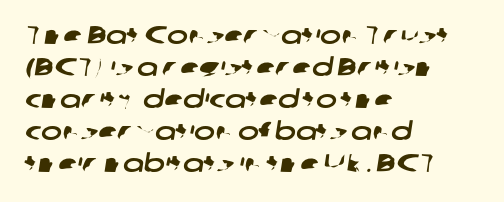
{"underline": "no", "align": "left", "line_spacing": "normal", "line_spacing_ratio": 1.28, "letter_spacing": "normal", "letter_spacing_em": 0.0, "glyph_px": 25}
